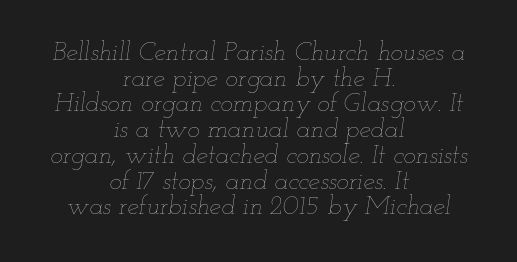
Baseline-to-baseline distance is barely more than the letter height. You could call the tracking neutral — neither tight nor loose. A typesetter would mark this as italic. The weight would be labelled regular, book, light, or lighter still.
